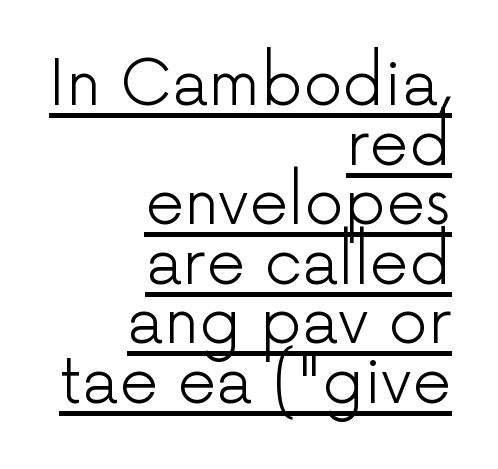
Q: Is the text bold? A: No.
Q: Is the text italic (slanted)? A: No, it is upright.
Q: Is the typeface a serif or a sans-serif typeface? A: Sans-serif.
Q: Is the text underlined? A: Yes.
Q: How is the paragraph aligned? A: Right-aligned.
Q: Is the spacing between letters normal or unusually wide? A: Normal.
Q: Is the spacing between lines tight, normal or loose? A: Tight.
Q: Width (condensed, normal, or wide)? A: Normal.
Q: Stroke contrast? A: Low.
Q: x-height? A: Medium.
Q: Monospaced? A: No.
